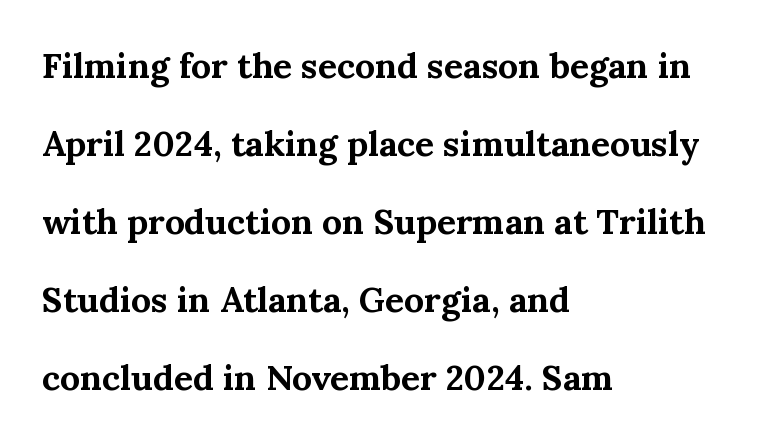
The image shows 35 px bold serif type, upright; set left-aligned, loose line spacing (2.23x), normal letter spacing, not underlined; medium stroke contrast and a medium x-height.
